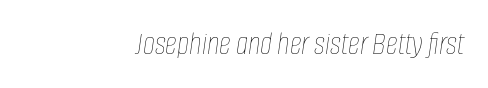
Spacing verdict: proportional, widths tailored to each character. The letters sit at their default tracking, neither squeezed nor spread. Would a proofreader flag this as italicized? Yes. The rag falls on the left side of this text block. A quiet, ordinary-to-light weight characterises the typeface.
